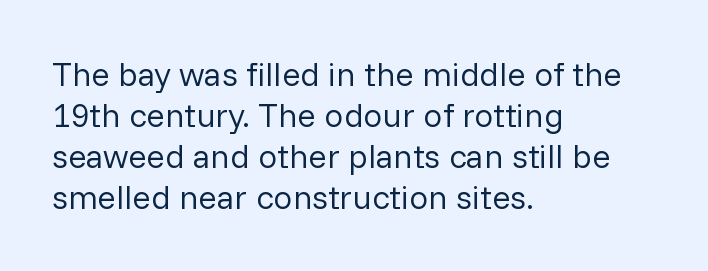
Q: Is the text bold? A: No.
Q: Is the text italic (slanted)? A: No, it is upright.
Q: Is the typeface a serif or a sans-serif typeface? A: Sans-serif.
Q: Is the text underlined? A: No.
Q: How is the paragraph aligned? A: Left-aligned.
Q: Is the spacing between letters normal or unusually wide? A: Normal.
Q: Width (condensed, normal, or wide)? A: Normal.
Q: Stroke contrast? A: Low.
Q: x-height? A: Medium.
Q: Monospaced? A: No.
